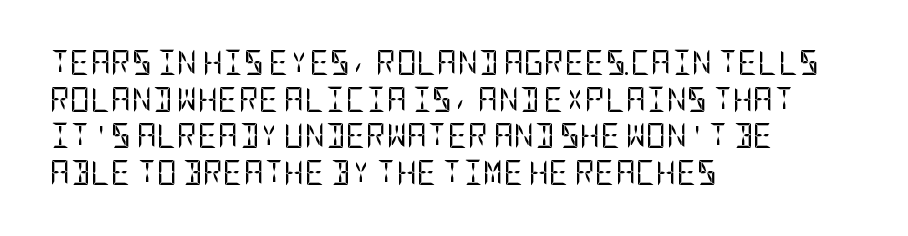
The image shows 25 px text type, upright; set left-aligned, normal line spacing (1.47x), normal letter spacing, not underlined.
